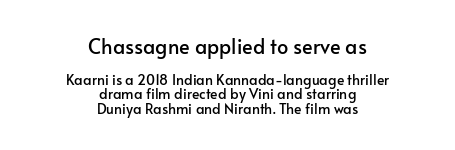
Q: Is the text italic (slanted)? A: No, it is upright.
Q: Is the text underlined? A: No.
Q: How is the paragraph aligned? A: Centered.
Q: Is the spacing between letters normal or unusually wide? A: Normal.
Q: Is the spacing between lines tight, normal or loose? A: Tight.
Q: Which block of text is set in a larger size, the first (top) or the second (bottom)? A: The first (top) one.
